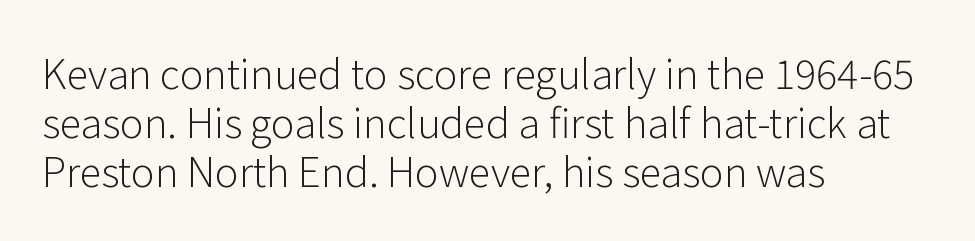
The image shows 40 px light sans-serif type, upright; set left-aligned, line spacing 1.22x, normal letter spacing, not underlined; low stroke contrast and a medium x-height.
